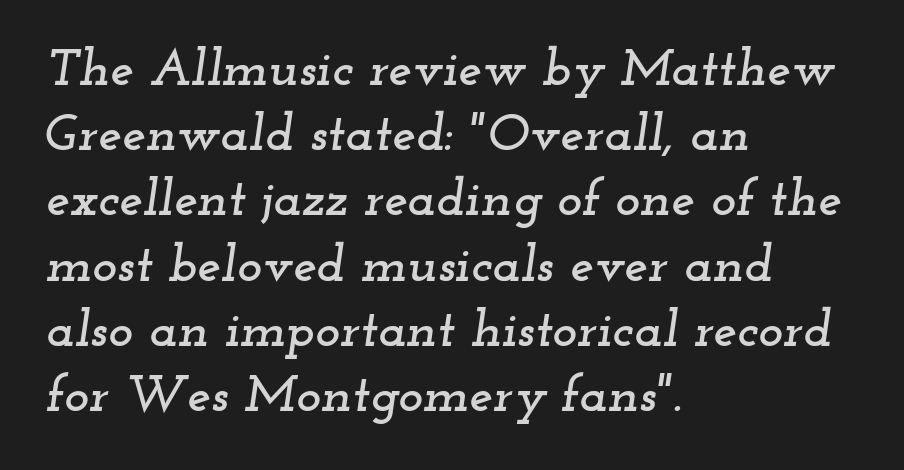
{"serif": "yes", "italic": "yes", "lean": "right", "slant_degrees": 12, "width": "wide", "stroke_contrast": "low", "x_height": "small", "monospaced": "no", "underline": "no", "align": "left", "line_spacing_ratio": 1.23, "letter_spacing": "normal", "letter_spacing_em": 0.0, "glyph_px": 53}
